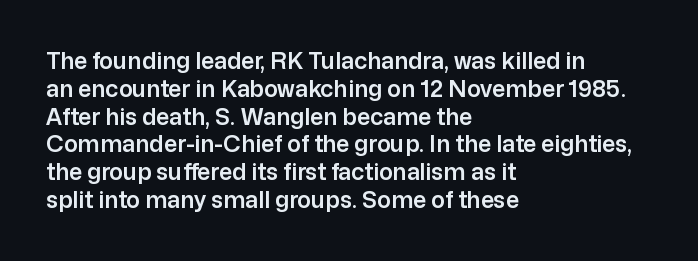
The image shows 23 px text type, upright; set left-aligned, line spacing 1.21x, normal letter spacing, not underlined.
